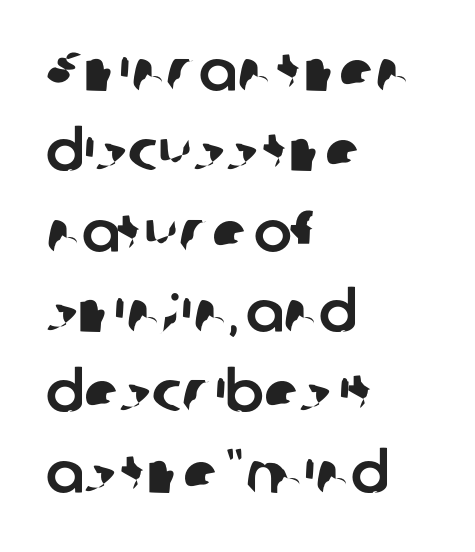
Q: Is the typeface a serif or a sans-serif typeface? A: Sans-serif.
Q: Is the text underlined? A: No.
Q: How is the paragraph aligned? A: Left-aligned.
Q: Is the spacing between letters normal or unusually wide? A: Normal.
Q: Is the spacing between lines tight, normal or loose? A: Normal.
Q: Width (condensed, normal, or wide)? A: Normal.
Q: Stroke contrast? A: Low.
Q: x-height? A: Medium.
Q: Monospaced? A: No.
